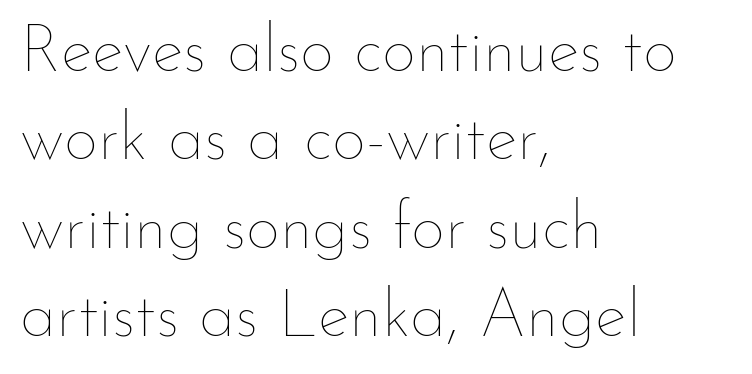
A quiet, ordinary-to-light weight characterises the typeface. Style check: upright. This sample has the flowing, uneven cadence of proportional lettering. The specimen omits any rule beneath the text block's lines. Normally led — the rows are evenly, conventionally spaced. How are the letters spaced? Ordinarily, with no added tracking.
